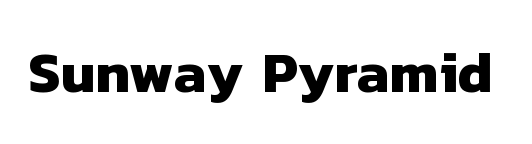
In terms of letterform style, serifs are entirely absent. Standard letterfit; no display-style spreading of the glyphs. The passage shown is typed in a proportional face where columns would drift. Notice how thick the strokes are: this is what a full bold looks like.
